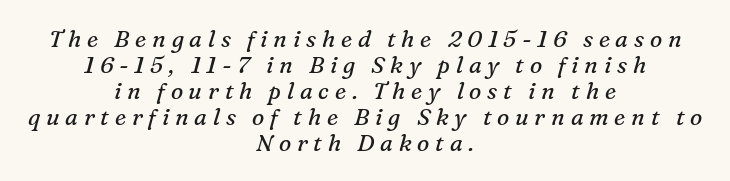
{"italic": "yes", "lean": "right", "slant_degrees": 16, "bold": "no", "underline": "no", "align": "center", "line_spacing": "tight", "line_spacing_ratio": 1.13, "letter_spacing": "wide", "letter_spacing_em": 0.25, "glyph_px": 23}
